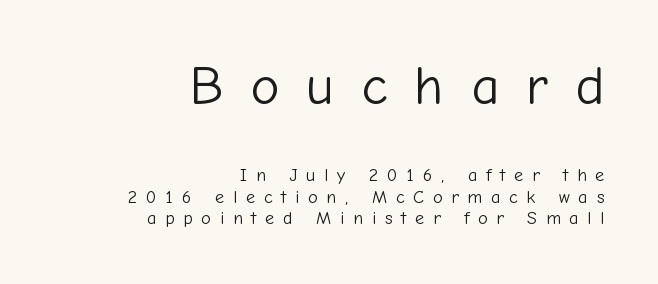
The image shows 55 px light sans-serif type, upright; set right-aligned, line spacing 1.2x, unusually wide letter spacing (+0.49 em), not underlined; the first (top) block is 3.06x larger; low stroke contrast and a medium x-height.
